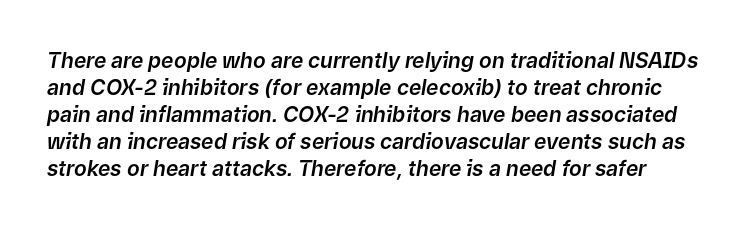
Q: Is the text italic (slanted)? A: Yes, it leans right by about 9 degrees.
Q: Is the text underlined? A: No.
Q: Is the spacing between letters normal or unusually wide? A: Normal.
Q: Is the spacing between lines tight, normal or loose? A: Normal.
